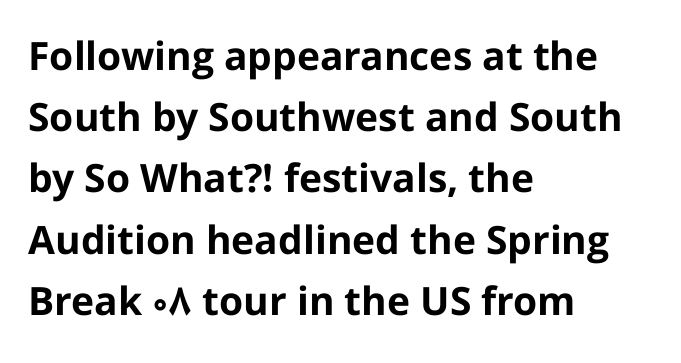
Does the copy run flush right? No — it runs flush left. The letters advance in unequal steps, a hallmark of proportional type. Words appear dense and cohesive because spacing is normal. The string is rendered with underlining switched off. The block of text has a typical density, with ordinary space between rows.
